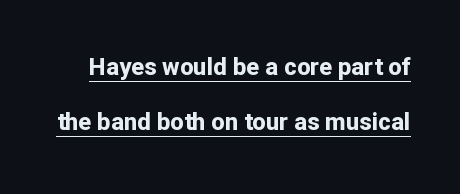
Q: Is the text bold? A: Yes.
Q: Is the text italic (slanted)? A: No, it is upright.
Q: Is the text underlined? A: Yes.
Q: Is the spacing between letters normal or unusually wide? A: Normal.
Q: Is the spacing between lines tight, normal or loose? A: Loose.
